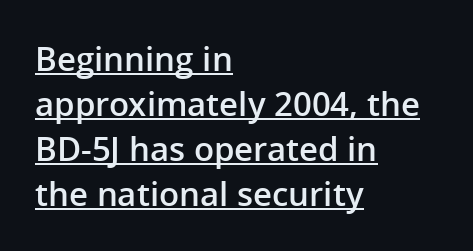
Is there any slant? The stems are plumb. Here the designer chose a conventional face with non-uniform glyph widths. This rendering leaves character spacing at its baseline value. The glyphs in this specimen are sans serif.
